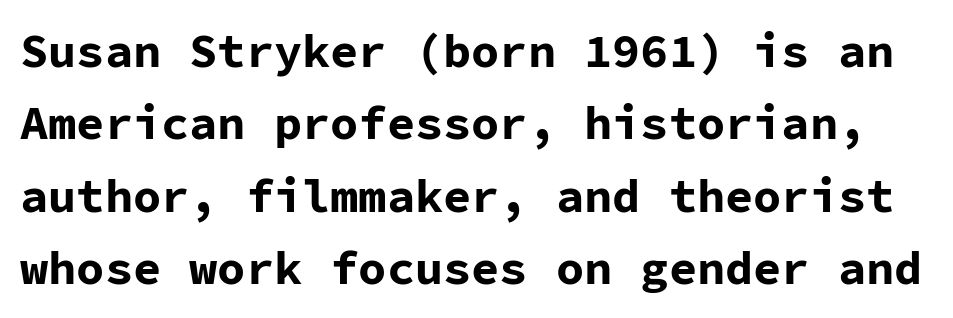
{"serif": "no", "italic": "no", "bold": "yes", "weight": "bold", "width": "normal", "stroke_contrast": "low", "x_height": "medium", "monospaced": "yes", "underline": "no", "line_spacing": "normal", "line_spacing_ratio": 1.54, "letter_spacing": "normal", "letter_spacing_em": 0.0, "glyph_px": 47}
